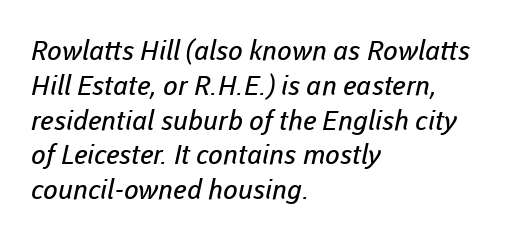
The image shows 27 px text type; set left-aligned, normal line spacing (1.29x), normal letter spacing, not underlined.
